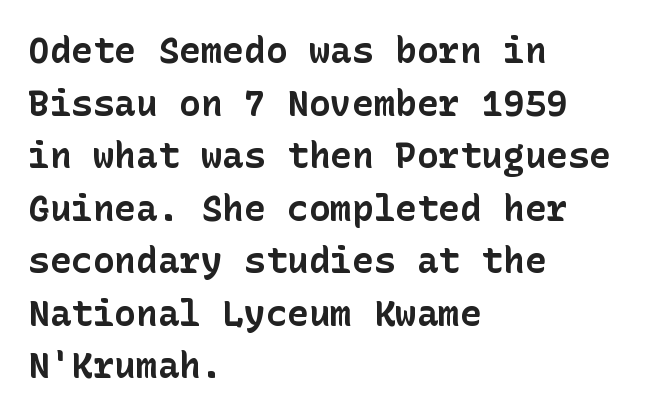
Weight: bold. The specimen omits any rule beneath the text block's lines. This is the regular roman posture of the typeface. No extra tracking has been applied to these lines.
